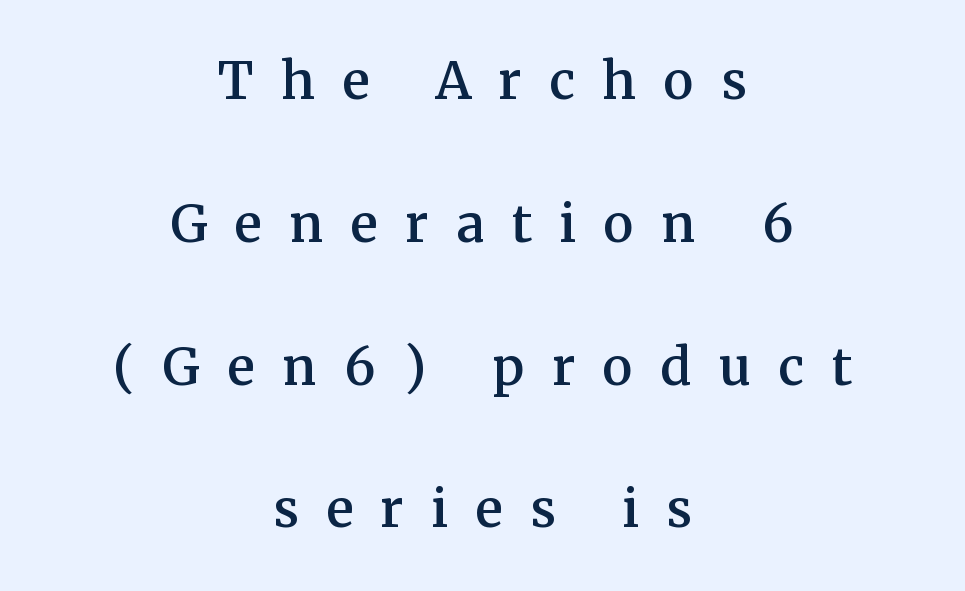
{"serif": "yes", "italic": "no", "width": "normal", "stroke_contrast": "medium", "x_height": "medium", "monospaced": "no", "underline": "no", "align": "center", "line_spacing": "loose", "line_spacing_ratio": 2.07, "letter_spacing": "wide", "letter_spacing_em": 0.39, "glyph_px": 69}
